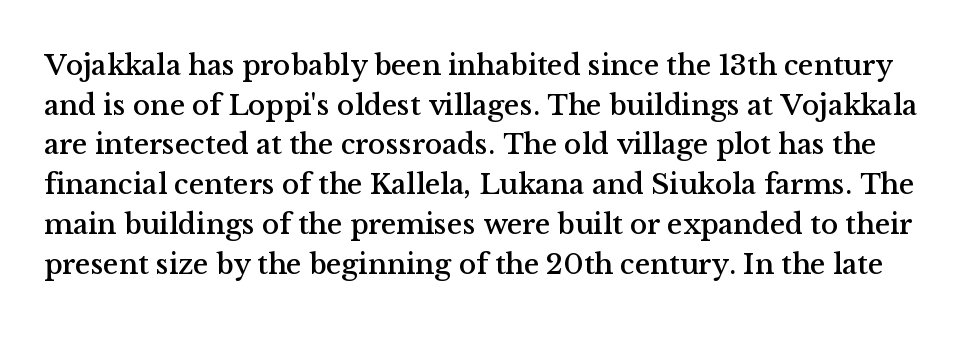
Q: Is the text italic (slanted)? A: No, it is upright.
Q: Is the typeface a serif or a sans-serif typeface? A: Serif.
Q: Is the text underlined? A: No.
Q: Is the spacing between letters normal or unusually wide? A: Normal.
Q: Is the spacing between lines tight, normal or loose? A: Normal.
Q: Width (condensed, normal, or wide)? A: Normal.
Q: Stroke contrast? A: Medium.
Q: x-height? A: Medium.
Q: Monospaced? A: No.
